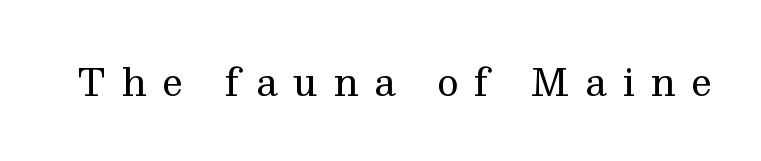
{"serif": "yes", "italic": "no", "bold": "no", "weight": "regular", "width": "normal", "stroke_contrast": "medium", "x_height": "medium", "monospaced": "no", "underline": "no", "letter_spacing": "wide", "letter_spacing_em": 0.42, "glyph_px": 37}
